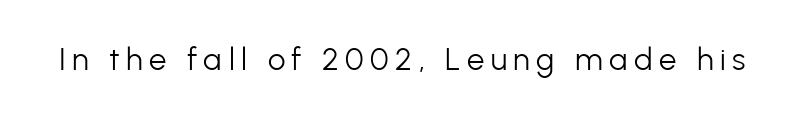
The image shows 31 px light sans-serif type, upright; set unusually wide letter spacing (+0.21 em), not underlined; low stroke contrast and a medium x-height.
